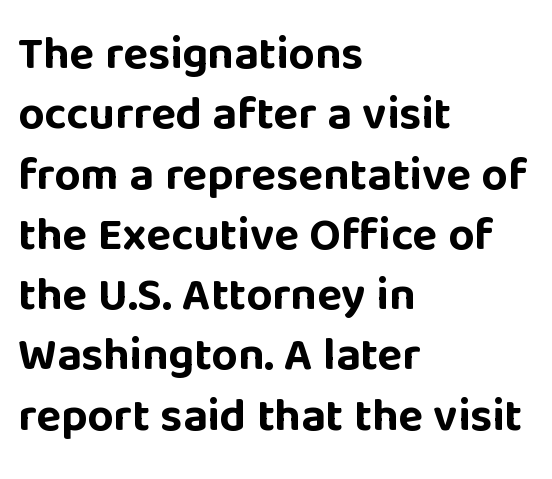
{"serif": "no", "italic": "no", "bold": "yes", "weight": "bold", "width": "normal", "stroke_contrast": "low", "x_height": "large", "monospaced": "no", "underline": "no", "align": "left", "line_spacing": "normal", "line_spacing_ratio": 1.31, "letter_spacing": "normal", "letter_spacing_em": 0.0, "glyph_px": 46}
